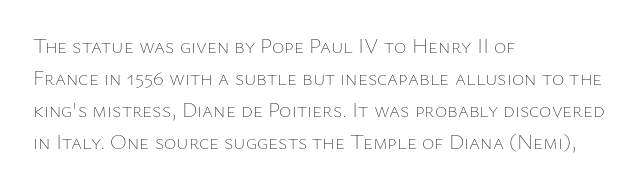
{"italic": "no", "bold": "no", "underline": "no", "align": "left", "line_spacing": "normal", "line_spacing_ratio": 1.52, "letter_spacing": "normal", "letter_spacing_em": 0.0, "glyph_px": 21}
